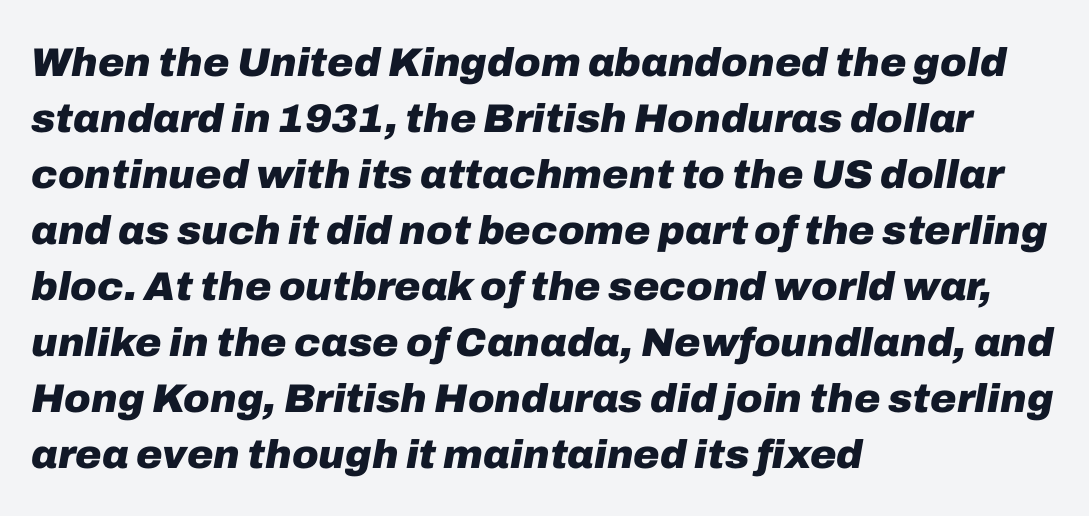
{"italic": "yes", "lean": "right", "slant_degrees": 10, "bold": "yes", "weight": "heavy", "width": "normal", "stroke_contrast": "low", "x_height": "medium", "monospaced": "no", "underline": "no", "align": "left", "line_spacing": "normal", "line_spacing_ratio": 1.4, "letter_spacing": "normal", "letter_spacing_em": 0.0, "glyph_px": 40}
